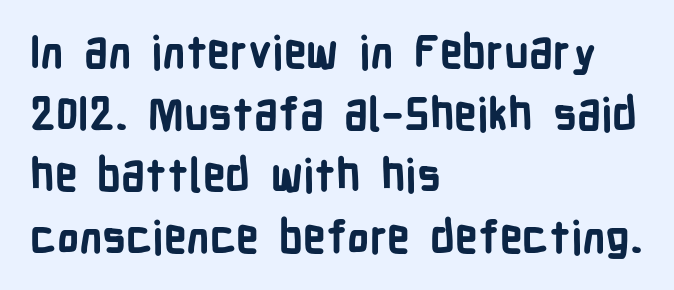
{"serif": "no", "italic": "no", "bold": "yes", "weight": "bold", "width": "condensed", "stroke_contrast": "low", "x_height": "medium", "monospaced": "no", "underline": "no", "align": "left", "line_spacing": "normal", "line_spacing_ratio": 1.37, "letter_spacing": "normal", "letter_spacing_em": 0.0, "glyph_px": 45}
